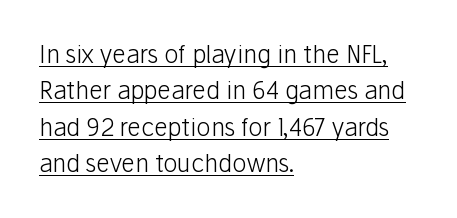
Q: Is the text bold? A: No.
Q: Is the text italic (slanted)? A: No, it is upright.
Q: Is the text underlined? A: Yes.
Q: How is the paragraph aligned? A: Left-aligned.
Q: Is the spacing between letters normal or unusually wide? A: Normal.
Q: Is the spacing between lines tight, normal or loose? A: Normal.
